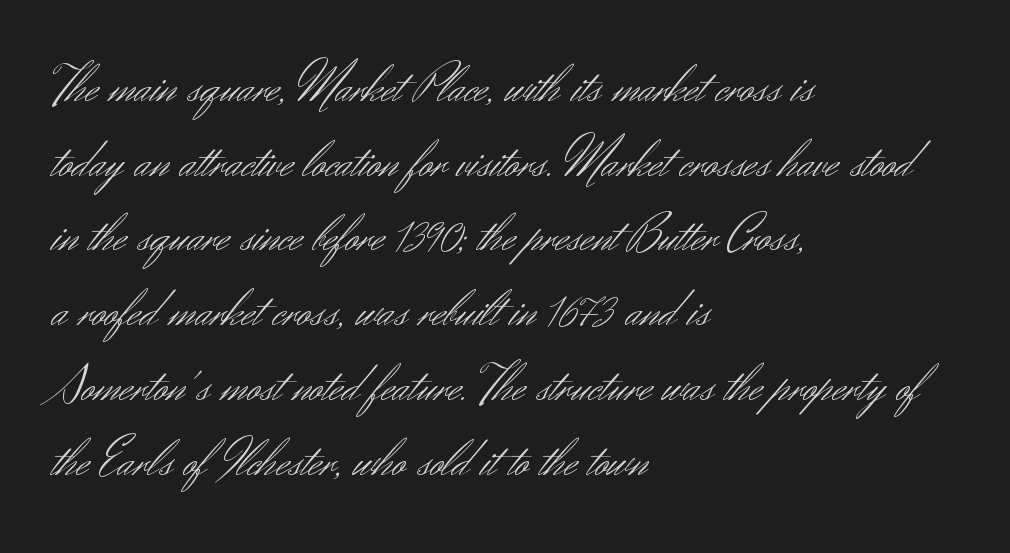
The letters advance in unequal steps, a hallmark of proportional type. Stroke mass is kept to a normal reading level or below. Horizontal alignment here is leftward, the default for most running prose. The space directly below the letters is spotless. The lines sit at an ordinary, default distance from one another.
